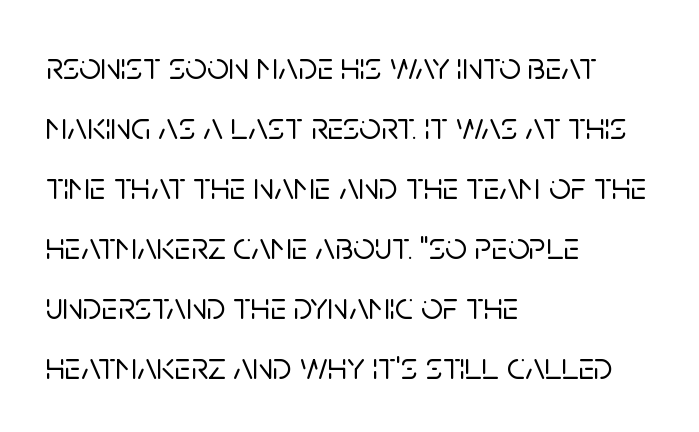
Q: Is the text italic (slanted)? A: No, it is upright.
Q: Is the typeface a serif or a sans-serif typeface? A: Sans-serif.
Q: Is the text underlined? A: No.
Q: How is the paragraph aligned? A: Left-aligned.
Q: Is the spacing between letters normal or unusually wide? A: Normal.
Q: Is the spacing between lines tight, normal or loose? A: Normal.
Q: Width (condensed, normal, or wide)? A: Normal.
Q: Stroke contrast? A: Low.
Q: x-height? A: Large.
Q: Monospaced? A: No.
